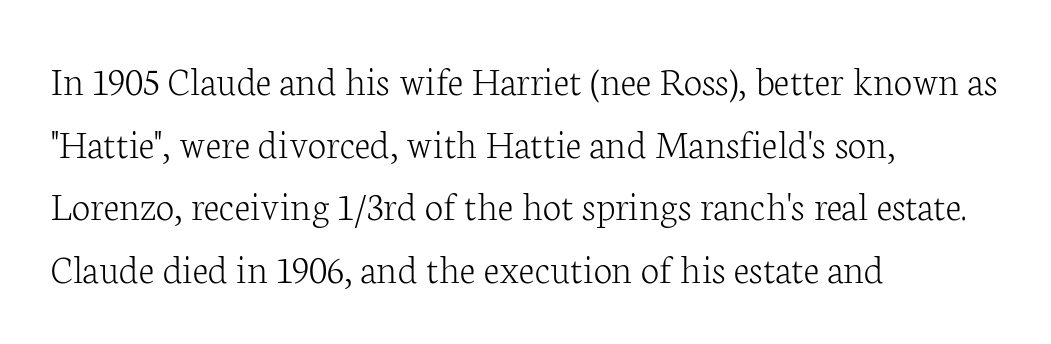
Q: Is the text bold? A: No.
Q: Is the text italic (slanted)? A: No, it is upright.
Q: Is the typeface a serif or a sans-serif typeface? A: Serif.
Q: Is the text underlined? A: No.
Q: How is the paragraph aligned? A: Left-aligned.
Q: Is the spacing between letters normal or unusually wide? A: Normal.
Q: Is the spacing between lines tight, normal or loose? A: Normal.
Q: Width (condensed, normal, or wide)? A: Normal.
Q: Stroke contrast? A: Low.
Q: x-height? A: Medium.
Q: Monospaced? A: No.
